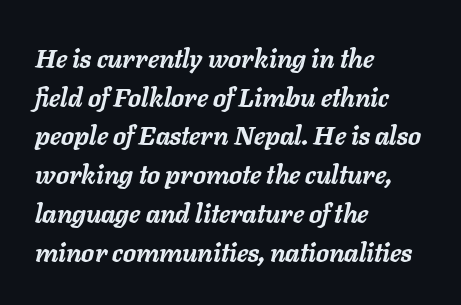
Q: Is the text bold? A: Yes.
Q: Is the text italic (slanted)? A: Yes, it leans right by about 11 degrees.
Q: Is the text underlined? A: No.
Q: How is the paragraph aligned? A: Left-aligned.
Q: Is the spacing between letters normal or unusually wide? A: Normal.
Q: Is the spacing between lines tight, normal or loose? A: Normal.
